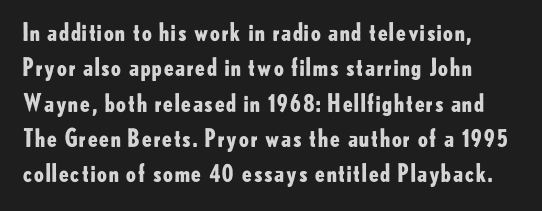
There is no visible air inserted between adjacent glyphs. Caption: bold face, heavy strokes. Lines of text with bare space underneath. Quick note: interline space is typical.
